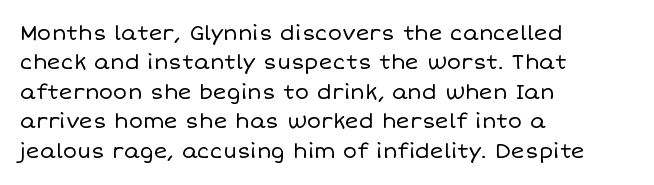
The image shows 21 px text type, upright; set left-aligned, normal line spacing (1.4x), normal letter spacing, not underlined.
